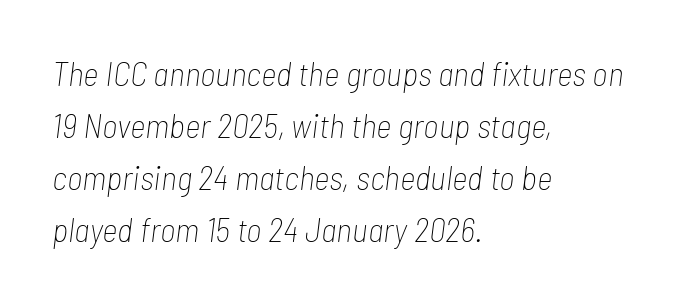
Q: Is the text bold? A: No.
Q: Is the text italic (slanted)? A: Yes, it leans right by about 7 degrees.
Q: Is the text underlined? A: No.
Q: How is the paragraph aligned? A: Left-aligned.
Q: Is the spacing between letters normal or unusually wide? A: Normal.
Q: Is the spacing between lines tight, normal or loose? A: Normal.
Q: Width (condensed, normal, or wide)? A: Condensed.
Q: Stroke contrast? A: Low.
Q: x-height? A: Medium.
Q: Monospaced? A: No.
